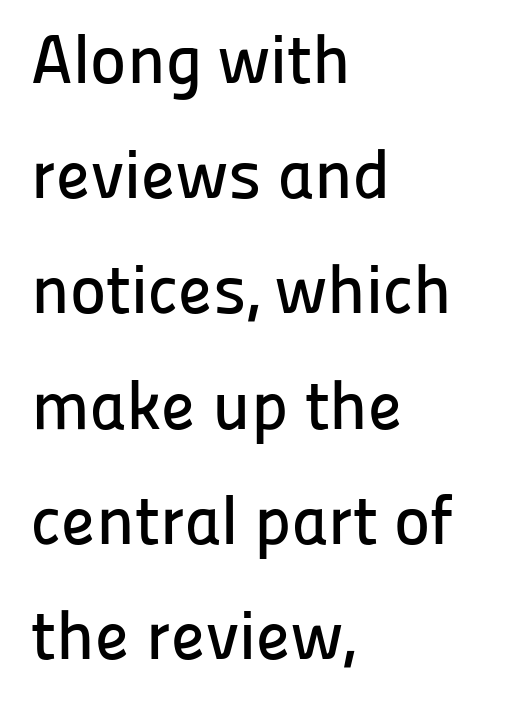
Compared with a centered layout, this one pins lines to the left instead. Regular leading. Varying glyph widths throughout — classic text-font behaviour. Tracking value appears to be zero — textbook default spacing.
